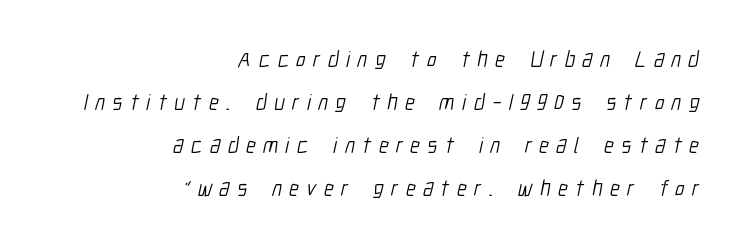
Q: Is the text bold? A: No.
Q: Is the text underlined? A: No.
Q: How is the paragraph aligned? A: Right-aligned.
Q: Is the spacing between letters normal or unusually wide? A: Unusually wide.
Q: Is the spacing between lines tight, normal or loose? A: Loose.
